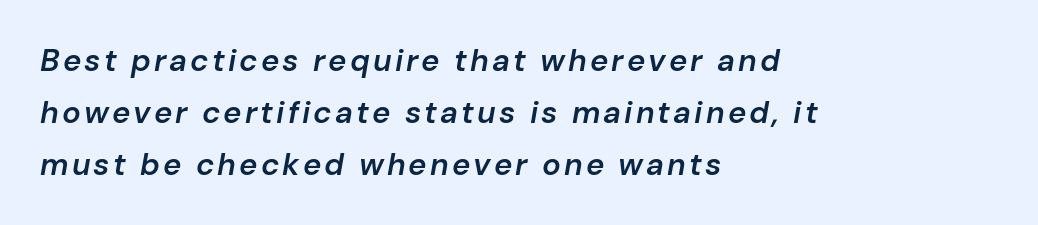
A typesetter would call this leading conventional body-copy spacing. Summary of weight: moderately heavy, a semibold. Is this a fixed-width face? No — the glyphs have proportional, varying widths. The glyphs look as if they've been sheared to an angle. The space directly below the letters is spotless. The rag falls on the right side of this text block.
